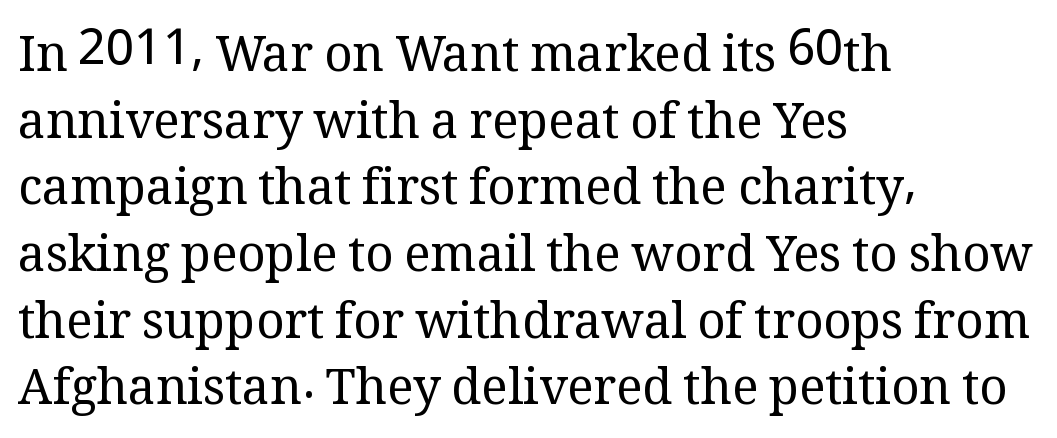
Q: Is the text bold? A: No.
Q: Is the text italic (slanted)? A: No, it is upright.
Q: Is the typeface a serif or a sans-serif typeface? A: Serif.
Q: Is the text underlined? A: No.
Q: How is the paragraph aligned? A: Left-aligned.
Q: Is the spacing between letters normal or unusually wide? A: Normal.
Q: Is the spacing between lines tight, normal or loose? A: Normal.
Q: Width (condensed, normal, or wide)? A: Normal.
Q: Stroke contrast? A: Medium.
Q: x-height? A: Medium.
Q: Monospaced? A: No.
